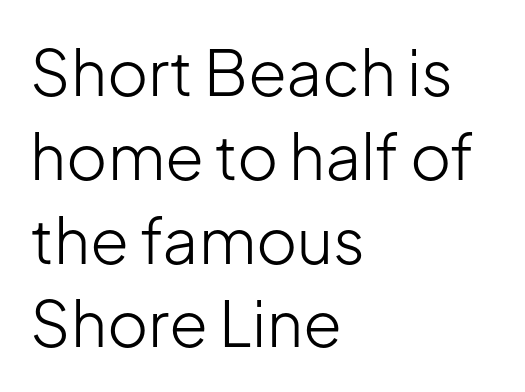
These lines are set flush left with a ragged right edge. Underline: absent. Standard letterfit; no display-style spreading of the glyphs. The face used here is a sans, in the tradition of grotesques and geometrics.
